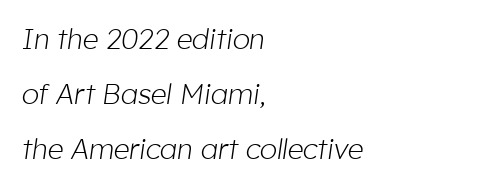
Q: Is the text bold? A: No.
Q: Is the text italic (slanted)? A: Yes, it leans right by about 8 degrees.
Q: Is the text underlined? A: No.
Q: How is the paragraph aligned? A: Left-aligned.
Q: Is the spacing between letters normal or unusually wide? A: Normal.
Q: Is the spacing between lines tight, normal or loose? A: Loose.
Q: Width (condensed, normal, or wide)? A: Normal.
Q: Stroke contrast? A: Low.
Q: x-height? A: Medium.
Q: Monospaced? A: No.
